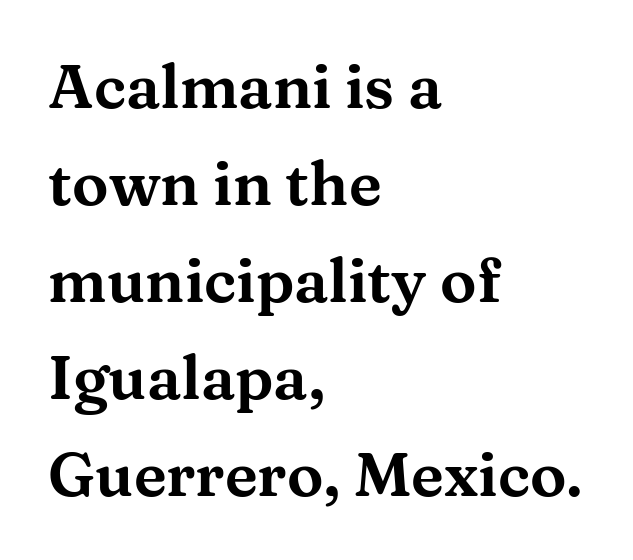
The gap between lines stays unmarked. The type family on display is of the serif kind. Every stem runs plumb, perpendicular to the baseline. The letters advance in unequal steps, a hallmark of proportional type.
